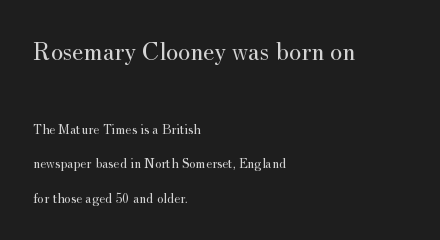
The image shows 26 px text type, upright; set left-aligned, loose line spacing (2.49x), normal letter spacing, not underlined; the first (top) block is 1.86x larger.
